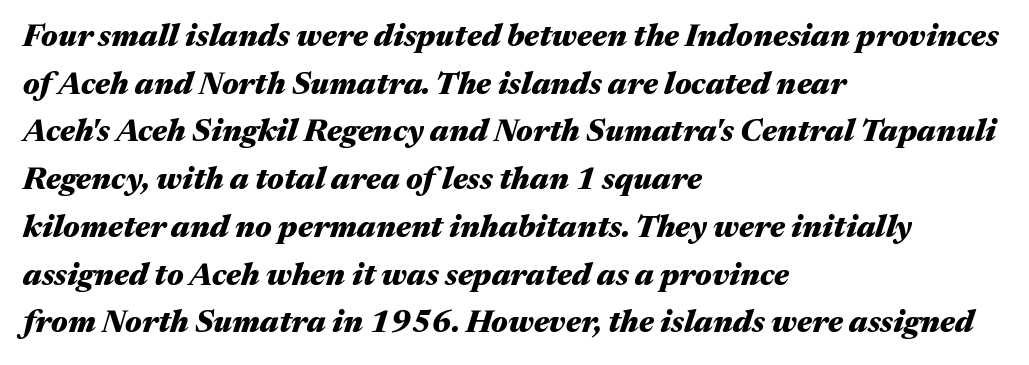
As a designer I'd log this as weight 700, bold. Honestly, the letter spacing is just normal — you wouldn't notice it. Regarding leading, the lines here are spaced in the standard way. Spacing verdict: proportional, widths tailored to each character. Does the lettering tilt? It does — this is italic. The specimen omits any rule beneath the text block's lines.
